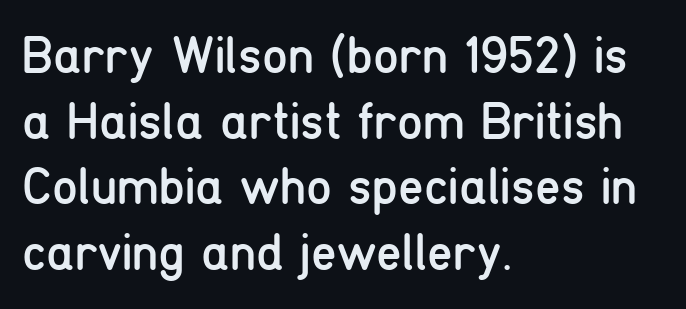
{"serif": "no", "italic": "no", "bold": "no", "weight": "regular", "width": "condensed", "stroke_contrast": "low", "x_height": "medium", "monospaced": "no", "underline": "no", "align": "left", "line_spacing": "normal", "line_spacing_ratio": 1.26, "letter_spacing": "normal", "letter_spacing_em": 0.0, "glyph_px": 52}
